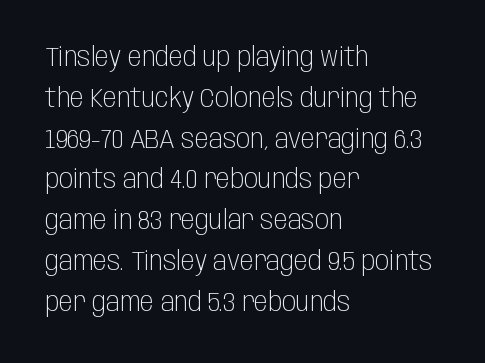
Q: Is the text bold? A: No.
Q: Is the text italic (slanted)? A: No, it is upright.
Q: Is the text underlined? A: No.
Q: How is the paragraph aligned? A: Left-aligned.
Q: Is the spacing between letters normal or unusually wide? A: Normal.
Q: Is the spacing between lines tight, normal or loose? A: Normal.
